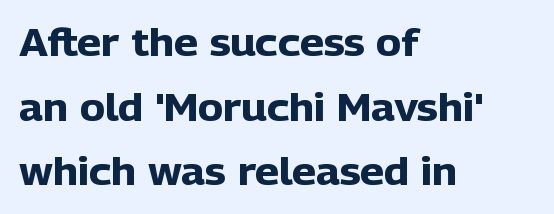
In terms of letterspacing, this is plain default setting. Check under the words: just untouched page. This is the regular roman posture of the typeface. One-word summary of the alignment: left.
